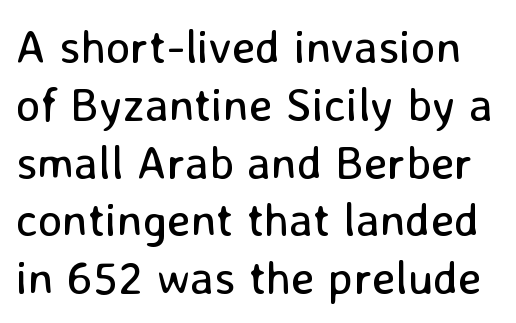
The image shows 47 px regular-weight sans-serif type, upright; set line spacing 1.23x, normal letter spacing, not underlined; low stroke contrast and a medium x-height.
